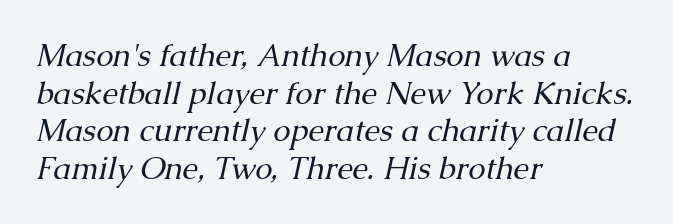
The image shows 31 px regular-weight serif type, italic (leaning right); set left-aligned, line spacing 1.21x, normal letter spacing, not underlined; medium stroke contrast and a medium x-height.
